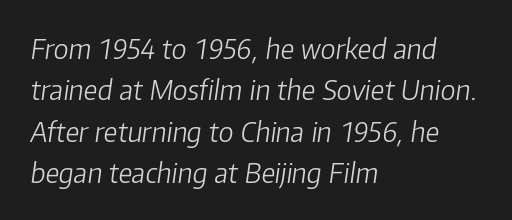
A quiet, ordinary-to-light weight characterises the typeface. Anything drawn beneath the words? Only blank space. This rendering uses left alignment, leaving the right contour irregular. Nothing unusual about the tracking: characters are spaced as the font intends. Is the type slanted? Yes — the strokes lean at a clear angle.
